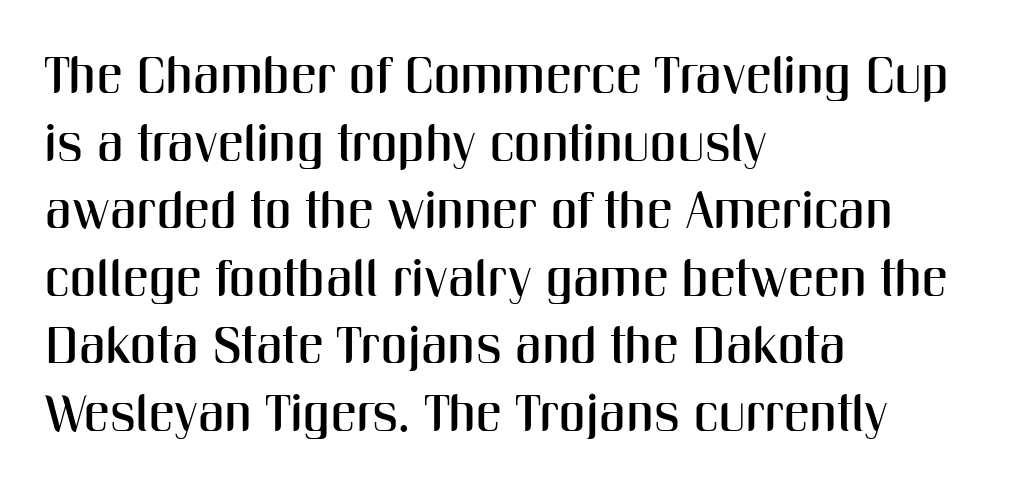
Italic: no, the glyphs are upright roman. Nobody drew a line under any word here. The line-height multiplier appears to be the usual default. Serif or sans? Sans — the stroke terminals are bare.
